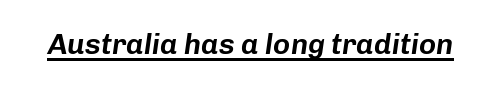
{"italic": "yes", "lean": "right", "slant_degrees": 8, "width": "normal", "stroke_contrast": "low", "x_height": "medium", "monospaced": "no", "underline": "yes", "letter_spacing": "normal", "letter_spacing_em": 0.0, "glyph_px": 29}
